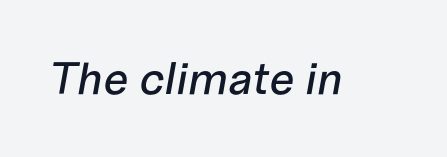
Q: Is the text italic (slanted)? A: Yes, it leans right by about 10 degrees.
Q: Is the text underlined? A: No.
Q: Is the spacing between letters normal or unusually wide? A: Normal.
Q: Width (condensed, normal, or wide)? A: Normal.
Q: Stroke contrast? A: Low.
Q: x-height? A: Medium.
Q: Monospaced? A: No.
